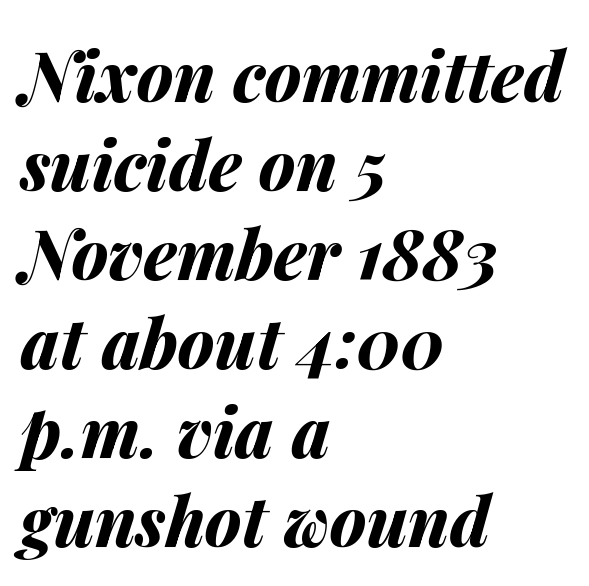
Reading down the column, the eye jumps a familiar distance to each next line. I'd describe the lettering as bold — thick and assertive. You can tell it's italic because the verticals aren't actually vertical. The lines are quadded left. Think of a printed novel: that variable character pitch is what you see here.
